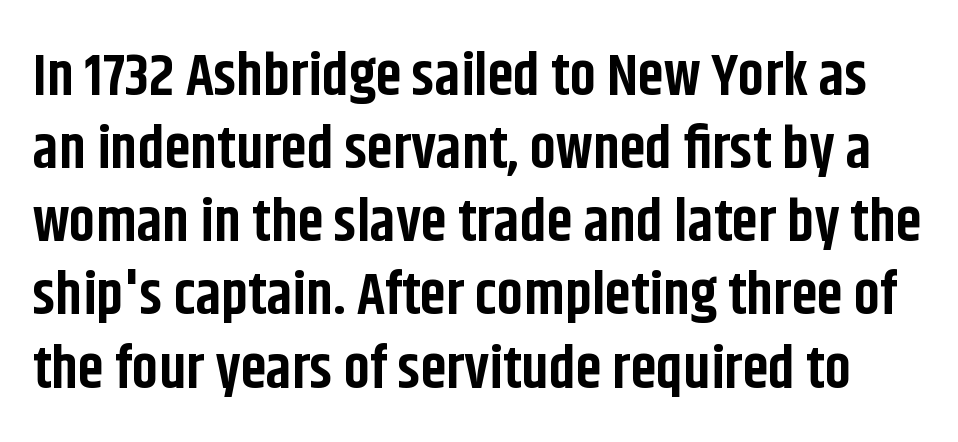
The image shows 59 px bold, condensed sans-serif type, upright; set line spacing 1.24x, normal letter spacing, not underlined; low stroke contrast and a large x-height.
